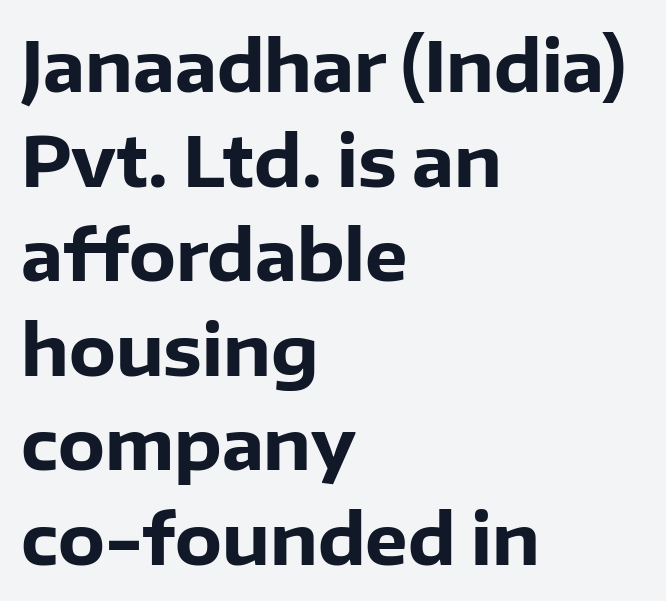
The letters are bold, with thick, heavy strokes. Does extra space separate the letters? No, they use regular spacing. Is this a sans? Yes — the strokes have no serifs. Designer's note — italics off, roman on.
